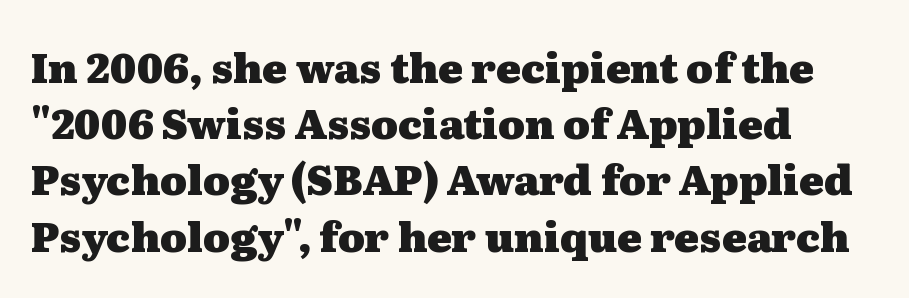
Q: Is the text bold? A: Yes.
Q: Is the text italic (slanted)? A: No, it is upright.
Q: Is the typeface a serif or a sans-serif typeface? A: Serif.
Q: Is the text underlined? A: No.
Q: How is the paragraph aligned? A: Left-aligned.
Q: Is the spacing between letters normal or unusually wide? A: Normal.
Q: Is the spacing between lines tight, normal or loose? A: Normal.
Q: Width (condensed, normal, or wide)? A: Wide.
Q: Stroke contrast? A: Medium.
Q: x-height? A: Medium.
Q: Monospaced? A: No.
